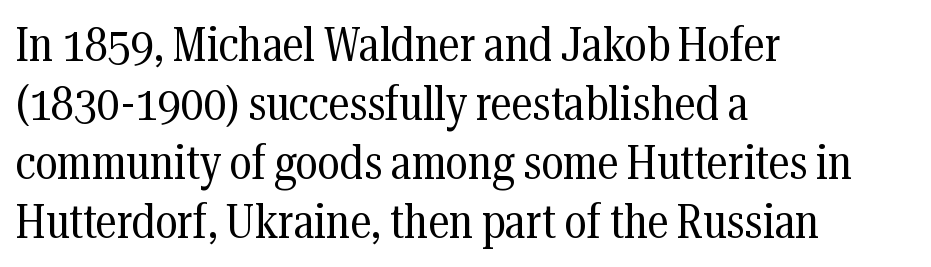
{"serif": "yes", "italic": "no", "bold": "no", "weight": "regular", "width": "condensed", "stroke_contrast": "medium", "x_height": "medium", "monospaced": "no", "underline": "no", "align": "left", "line_spacing_ratio": 1.23, "letter_spacing": "normal", "letter_spacing_em": 0.0, "glyph_px": 48}
